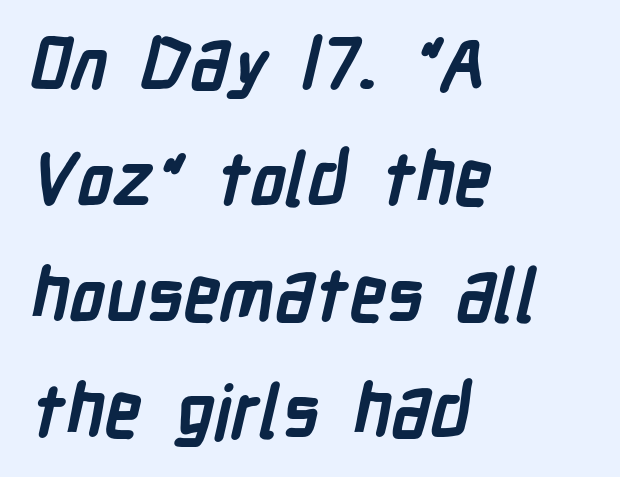
Stroke thickness is high; the sample reads as a true bold. Vertically, the passage feels balanced, rows spaced as you'd expect. Left-aligned paragraph, ragged on the right. These lines keep a tight, regular rhythm from letter to letter. The zone under the glyphs is completely vacant.
